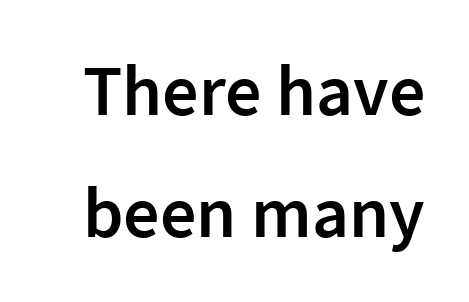
The image shows 72 px semibold sans-serif type, upright; set normal line spacing (1.7x), normal letter spacing, not underlined; low stroke contrast and a medium x-height.
